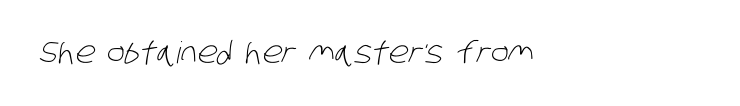
Q: Is the text bold? A: No.
Q: Is the typeface a serif or a sans-serif typeface? A: Sans-serif.
Q: Is the text underlined? A: No.
Q: How is the paragraph aligned? A: Left-aligned.
Q: Is the spacing between letters normal or unusually wide? A: Normal.
Q: Width (condensed, normal, or wide)? A: Condensed.
Q: Stroke contrast? A: Low.
Q: x-height? A: Large.
Q: Monospaced? A: No.
